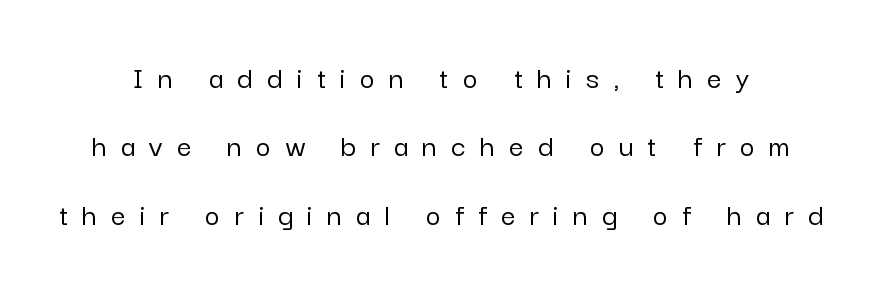
If you drew a line through each stem, it would be perfectly vertical. Loosely led — the rows are spread out. Each letter keeps its own natural width here, so spacing adapts to shape. Display-style spreading of the glyphs; the letterfit is very open. The words here are not underlined. Font category for this specimen: sans-serif.
